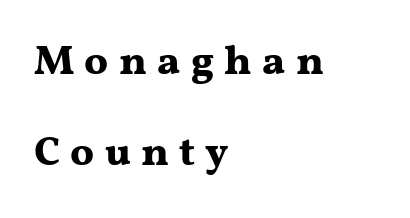
The image shows 41 px bold, wide serif type, upright; set left-aligned, loose line spacing (2.21x), unusually wide letter spacing (+0.25 em), not underlined; medium stroke contrast and a medium x-height.
